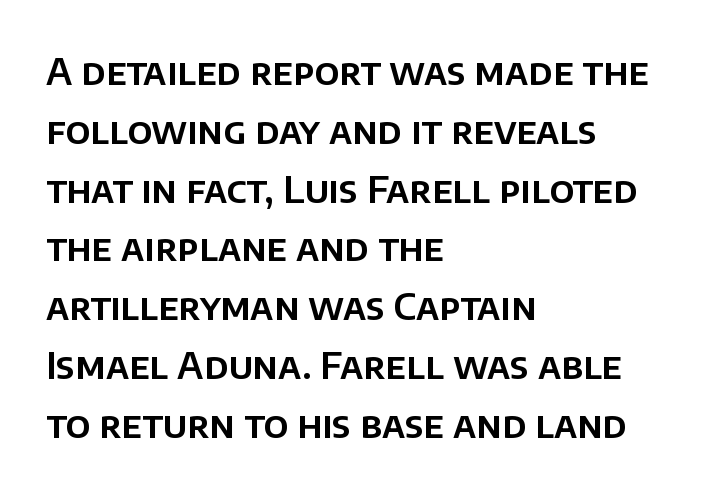
Q: Is the text italic (slanted)? A: No, it is upright.
Q: Is the typeface a serif or a sans-serif typeface? A: Sans-serif.
Q: Is the text underlined? A: No.
Q: How is the paragraph aligned? A: Left-aligned.
Q: Is the spacing between letters normal or unusually wide? A: Normal.
Q: Is the spacing between lines tight, normal or loose? A: Normal.
Q: Width (condensed, normal, or wide)? A: Normal.
Q: Stroke contrast? A: Low.
Q: x-height? A: Large.
Q: Monospaced? A: No.
